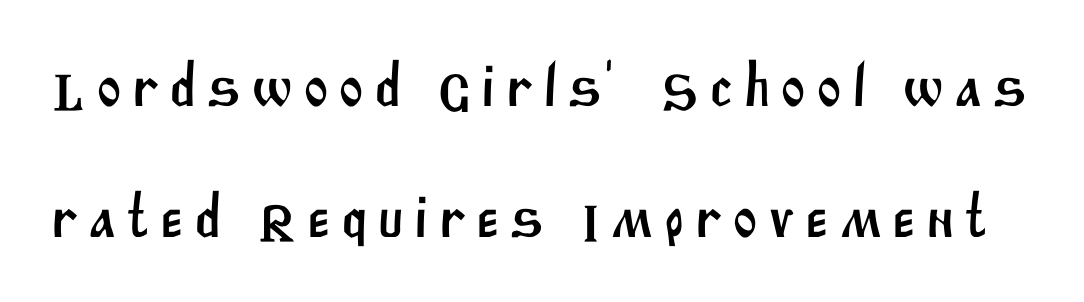
Looks like regular typesetting: each glyph gets only the width it needs. Rows of type keep a wide berth in the vertical direction. Look at the bottom of the vertical strokes: they stop flat, with no serifs. Underlining? Definitely not there.
